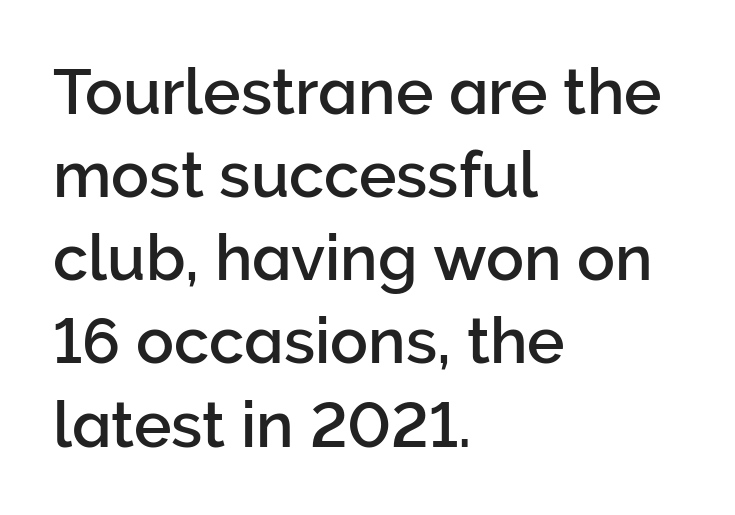
The image shows 63 px sans-serif type, upright; set left-aligned, normal line spacing (1.32x), normal letter spacing, not underlined; low stroke contrast and a medium x-height.
